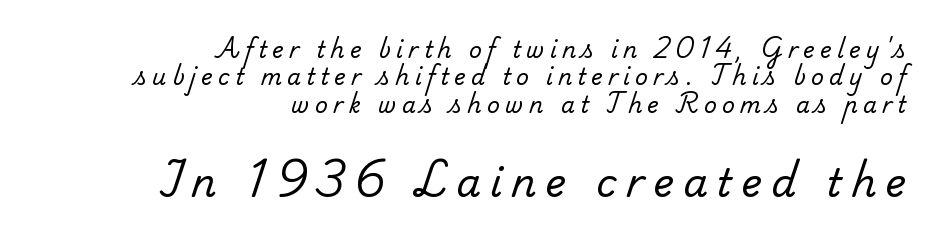
The image shows 39 px regular-weight serif type; set right-aligned, normal line spacing (1.25x), unusually wide letter spacing (+0.24 em), not underlined; the second (bottom) block is 1.77x larger; low stroke contrast and a small x-height.
